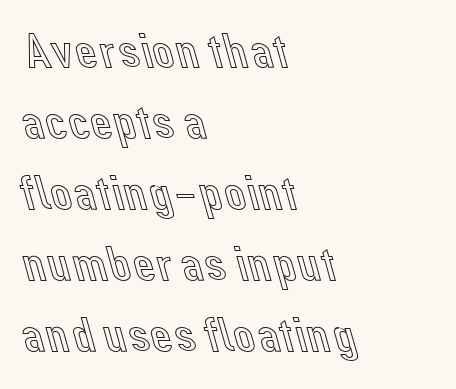
The image shows 49 px text type; set left-aligned, normal line spacing (1.45x), normal letter spacing, not underlined; a medium x-height.
